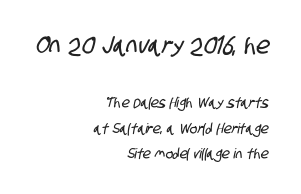
Q: Is the text underlined? A: No.
Q: How is the paragraph aligned? A: Right-aligned.
Q: Is the spacing between letters normal or unusually wide? A: Normal.
Q: Which block of text is set in a larger size, the first (top) or the second (bottom)? A: The first (top) one.
